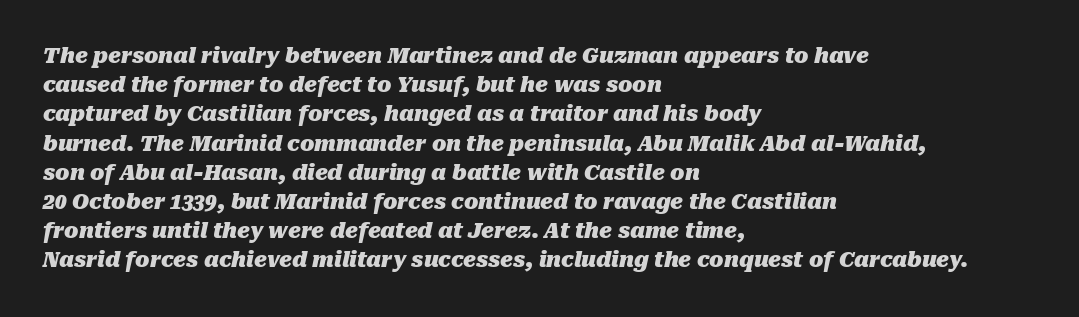
Evenly set lines give the paragraph a standard silhouette. Quick note: italic. The glyphs have the mass of a bold cut. The compositor pushed each line to the left boundary. A typesetter would call this zero additional tracking.
